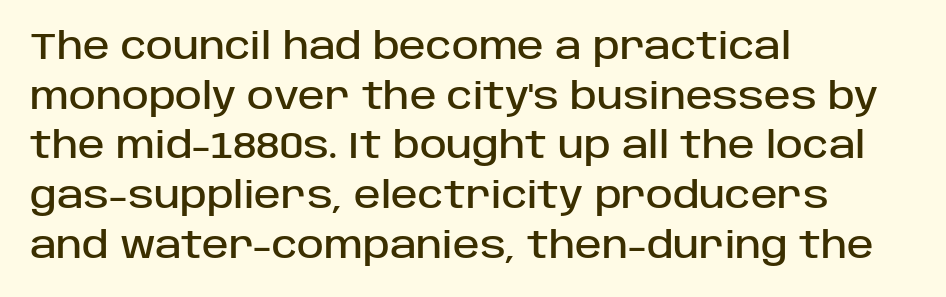
{"serif": "no", "italic": "no", "width": "normal", "stroke_contrast": "low", "x_height": "large", "monospaced": "no", "underline": "no", "align": "left", "line_spacing": "normal", "line_spacing_ratio": 1.38, "letter_spacing": "normal", "letter_spacing_em": 0.0, "glyph_px": 36}
